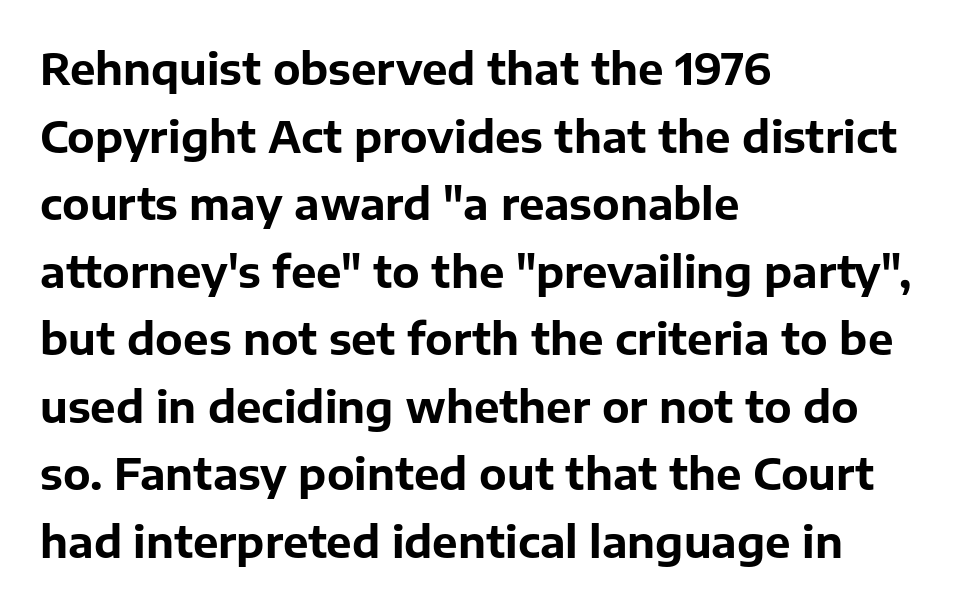
The tracking reads as untouched default to a designer's eye. Interline gaps are of average width in this sample. Does the weight exceed regular? Yes, all the way to bold. The compositor pushed each line to the left boundary. Ordinary non-slanted type is in use.
